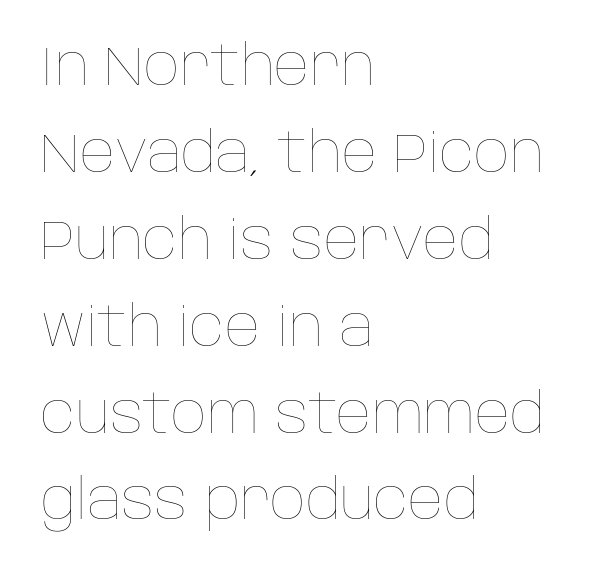
{"italic": "no", "bold": "no", "weight": "thin", "width": "normal", "stroke_contrast": "low", "x_height": "large", "monospaced": "no", "underline": "no", "align": "left", "line_spacing": "normal", "line_spacing_ratio": 1.58, "letter_spacing": "normal", "letter_spacing_em": 0.0, "glyph_px": 55}
